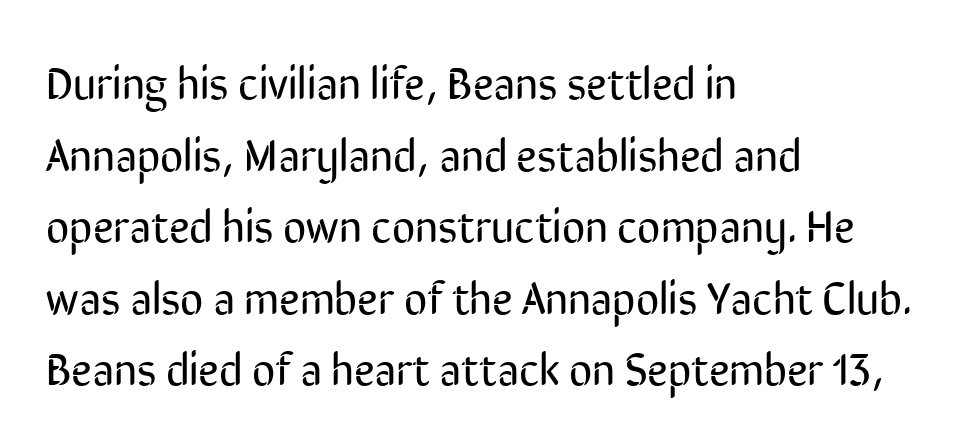
{"serif": "no", "italic": "no", "bold": "no", "weight": "regular", "width": "condensed", "stroke_contrast": "low", "x_height": "medium", "monospaced": "no", "underline": "no", "align": "left", "line_spacing": "normal", "line_spacing_ratio": 1.59, "letter_spacing": "normal", "letter_spacing_em": 0.0, "glyph_px": 45}
